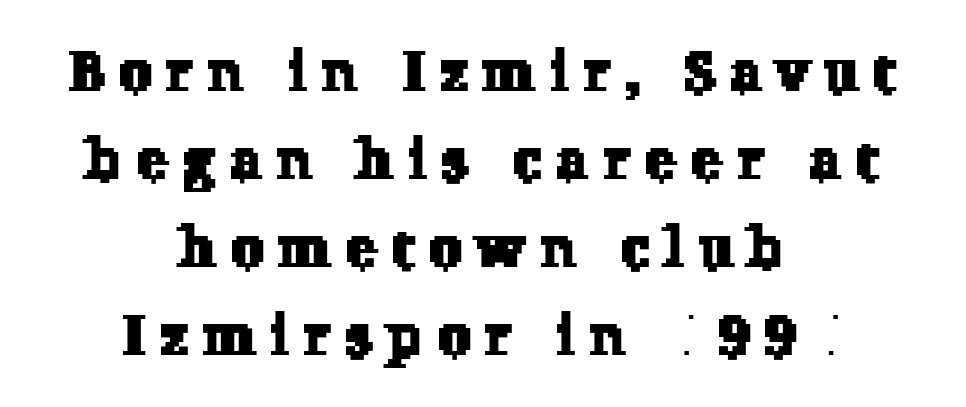
Q: Is the typeface a serif or a sans-serif typeface? A: Serif.
Q: Is the text underlined? A: No.
Q: How is the paragraph aligned? A: Centered.
Q: Is the spacing between letters normal or unusually wide? A: Unusually wide.
Q: Is the spacing between lines tight, normal or loose? A: Normal.
Q: Width (condensed, normal, or wide)? A: Normal.
Q: Stroke contrast? A: Low.
Q: x-height? A: Medium.
Q: Monospaced? A: No.
